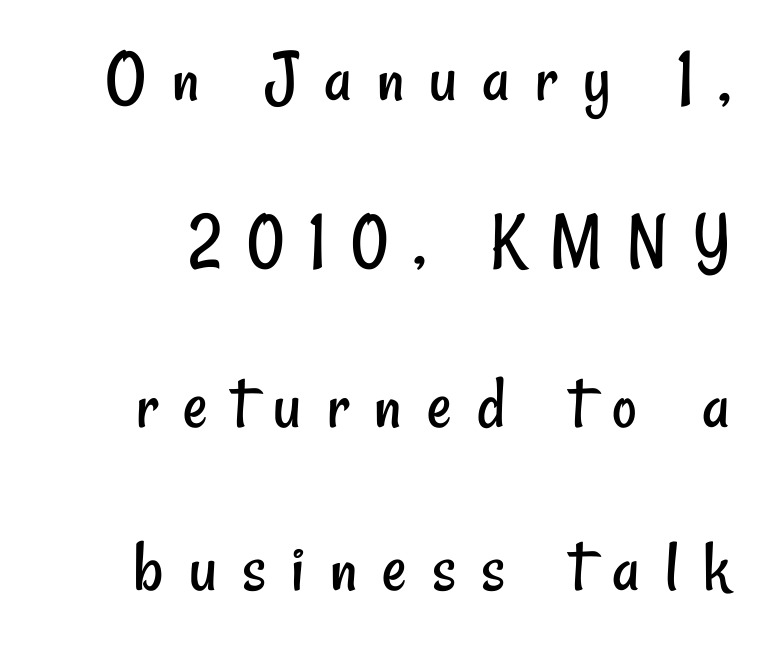
The image shows 76 px regular-weight, condensed sans-serif type; set loose line spacing (2.15x), unusually wide letter spacing (+0.33 em), not underlined; low stroke contrast and a small x-height.
